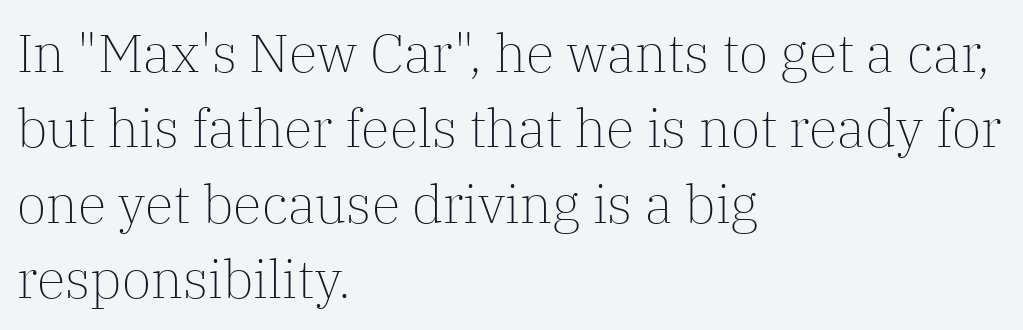
{"serif": "yes", "italic": "no", "bold": "no", "weight": "light", "width": "normal", "stroke_contrast": "low", "x_height": "medium", "monospaced": "no", "underline": "no", "align": "left", "line_spacing": "normal", "line_spacing_ratio": 1.42, "letter_spacing": "normal", "letter_spacing_em": 0.0, "glyph_px": 53}
